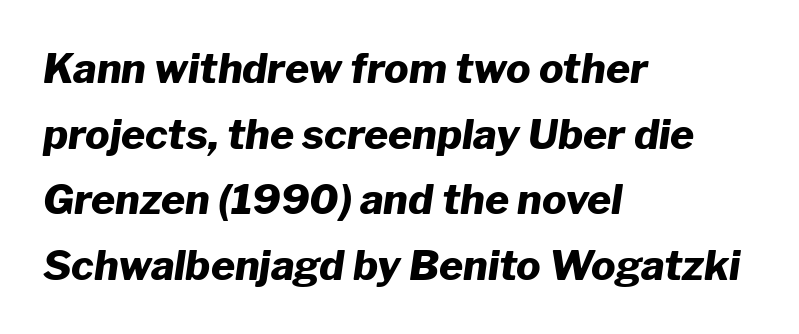
The image shows 41 px heavy type, italic (leaning right); set left-aligned, normal line spacing (1.6x), normal letter spacing, not underlined; low stroke contrast and a medium x-height.
